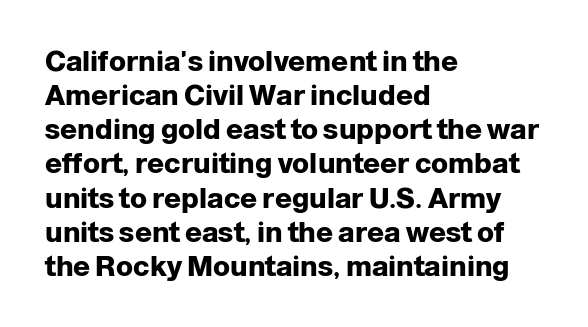
These lines are composed in type without serifs. You could not count columns in this text — the font is proportionally spaced. Pretty heavy lettering here — definitely bold. Teacher's note: observe the even left margin — that is flush-left alignment.
